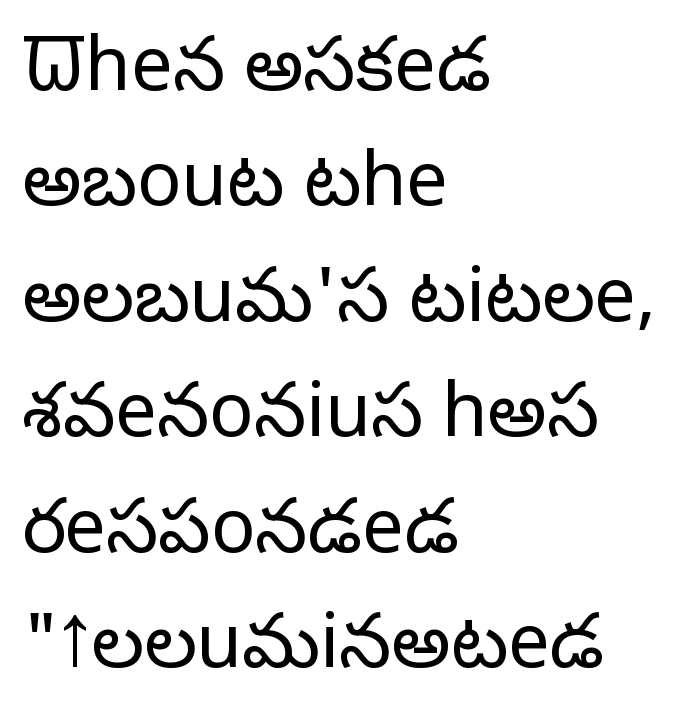
Q: Is the text bold? A: No.
Q: Is the text italic (slanted)? A: No, it is upright.
Q: Is the typeface a serif or a sans-serif typeface? A: Sans-serif.
Q: Is the text underlined? A: No.
Q: How is the paragraph aligned? A: Left-aligned.
Q: Is the spacing between letters normal or unusually wide? A: Normal.
Q: Is the spacing between lines tight, normal or loose? A: Normal.
Q: Width (condensed, normal, or wide)? A: Normal.
Q: Stroke contrast? A: Low.
Q: x-height? A: Medium.
Q: Monospaced? A: No.
